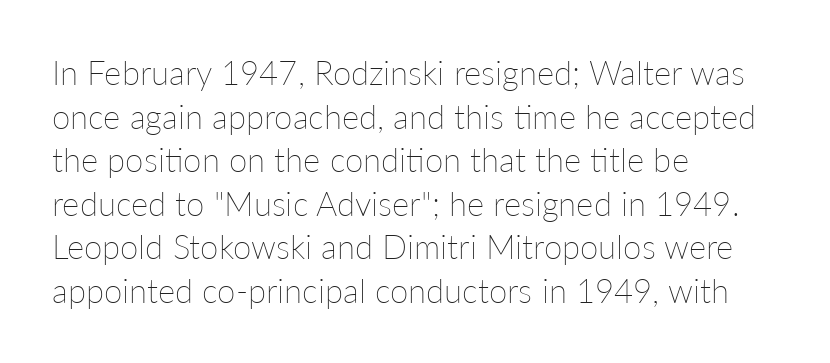
Casual observation: everything's shoved over to the left. Is there any slant? The stems are plumb. Honestly, there is no underline to notice here at all. Stroke mass is kept to a normal reading level or below. Do the characters align in a grid? No, the font is proportional. Normally led — the rows are evenly, conventionally spaced.
